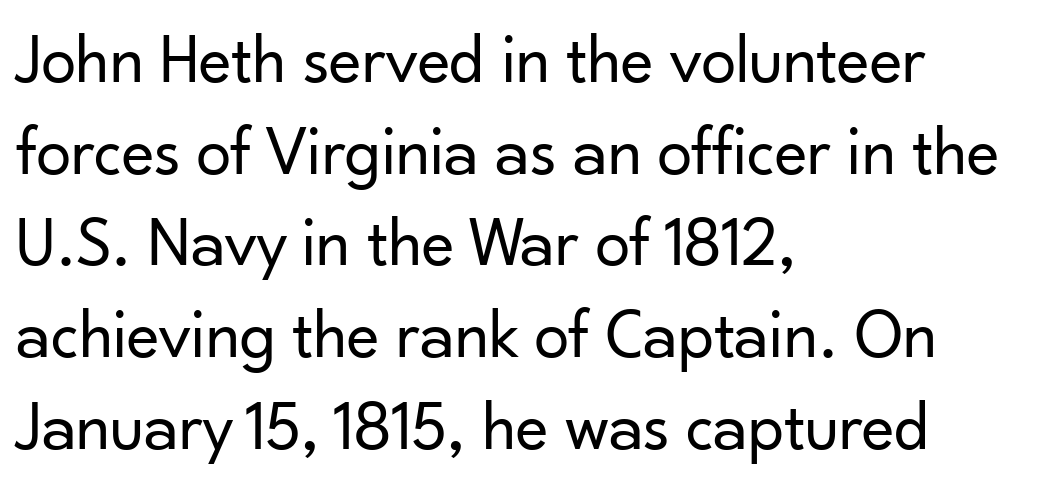
Q: Is the text bold? A: No.
Q: Is the text italic (slanted)? A: No, it is upright.
Q: Is the typeface a serif or a sans-serif typeface? A: Sans-serif.
Q: Is the text underlined? A: No.
Q: How is the paragraph aligned? A: Left-aligned.
Q: Is the spacing between letters normal or unusually wide? A: Normal.
Q: Is the spacing between lines tight, normal or loose? A: Normal.
Q: Width (condensed, normal, or wide)? A: Normal.
Q: Stroke contrast? A: Low.
Q: x-height? A: Small.
Q: Monospaced? A: No.
